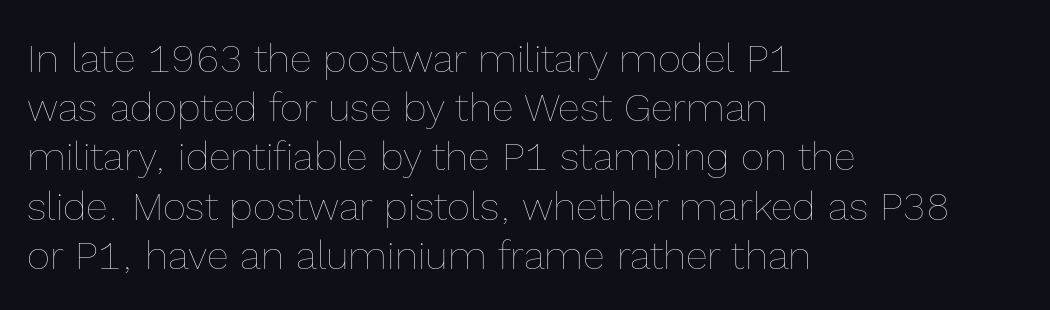
Here the glyphs are tracked normally, forming tight word shapes. No extra ink here — the face is not bold. This sample uses an upright cut, with every glyph sitting square on the baseline. The words here are not underlined. The compositor pushed each line to the left boundary.
